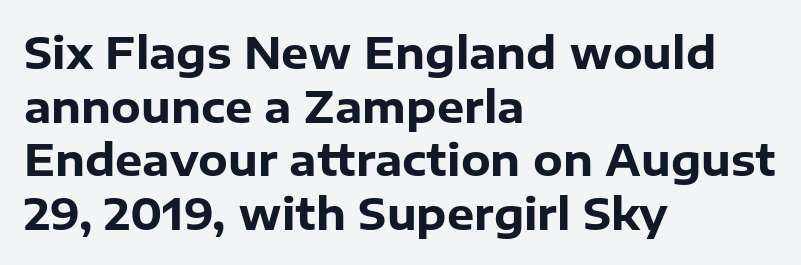
When letters stand straight like this, we call the style roman or upright. Does the copy run flush right? No — it runs flush left. The line texture is even and compact thanks to regular tracking. Bare-footed words on every line. Typographically, this falls in the sans-serif category.
